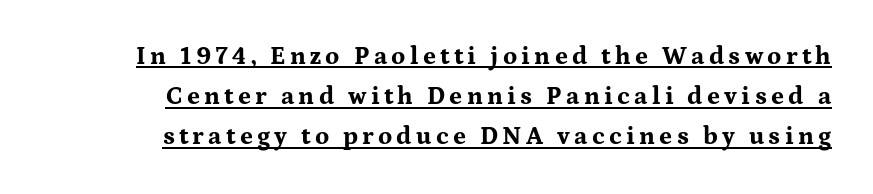
The image shows 25 px bold type, upright; set right-aligned, normal line spacing (1.61x), underlined.
